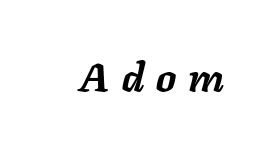
{"italic": "yes", "lean": "right", "slant_degrees": 11, "bold": "yes", "weight": "semibold", "width": "normal", "stroke_contrast": "low", "x_height": "medium", "monospaced": "no", "underline": "no", "letter_spacing": "wide", "letter_spacing_em": 0.3, "glyph_px": 40}
